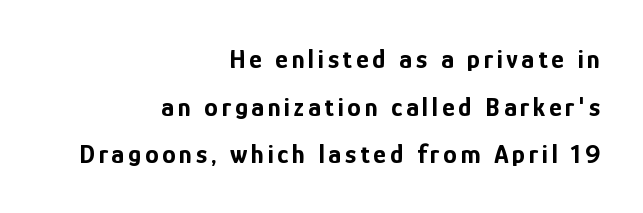
Compared with an ordinary text face, these strokes are far heavier — a full bold. It's the straight-up-and-down kind of type. Typeset ragged left — the right edge is the straight one. Anything drawn beneath the words? Only blank space.
